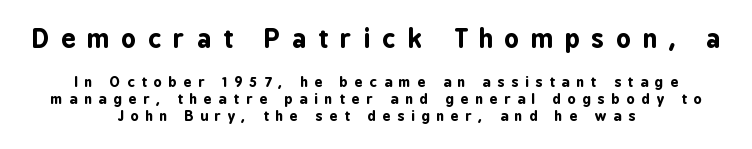
The image shows 25 px bold type, upright; set centered, line spacing 1.21x, unusually wide letter spacing (+0.49 em), not underlined; the first (top) block is 1.79x larger.
